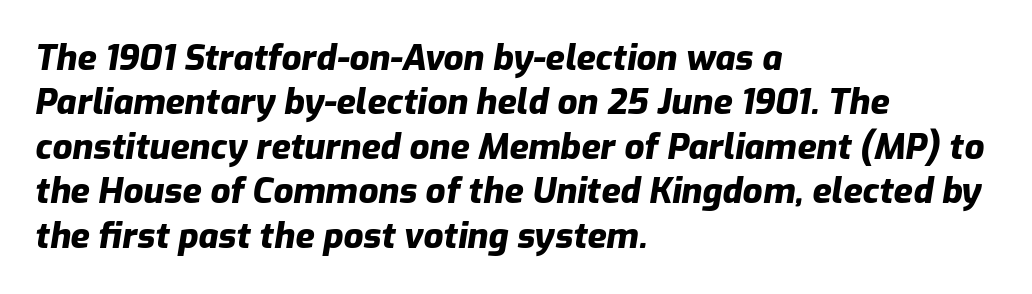
Q: Is the text bold? A: Yes.
Q: Is the text italic (slanted)? A: Yes, it leans right by about 9 degrees.
Q: Is the text underlined? A: No.
Q: How is the paragraph aligned? A: Left-aligned.
Q: Is the spacing between letters normal or unusually wide? A: Normal.
Q: Is the spacing between lines tight, normal or loose? A: Normal.
Q: Width (condensed, normal, or wide)? A: Normal.
Q: Stroke contrast? A: Low.
Q: x-height? A: Medium.
Q: Monospaced? A: No.
